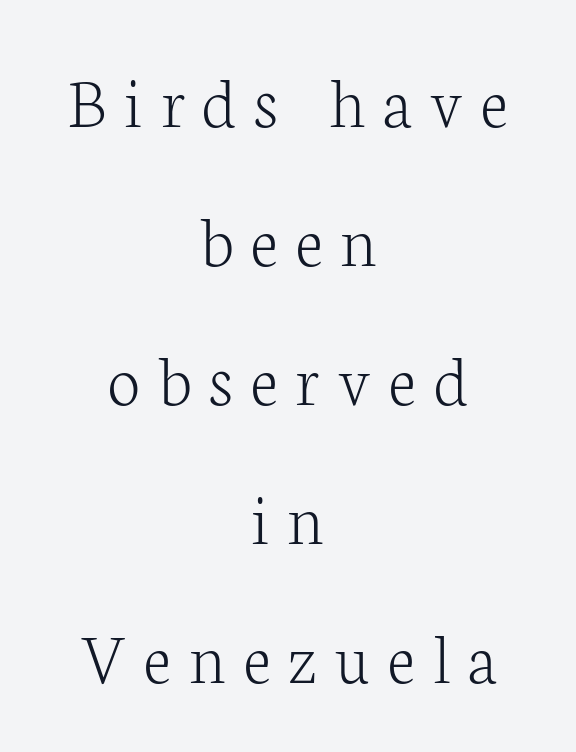
No word sits above an underline. The tracking reads as deliberately expanded to a designer's eye. The typography opts for an upright posture over an oblique one. Typographically, this falls in the serif category. These lines are rendered in a variable-pitch font.
